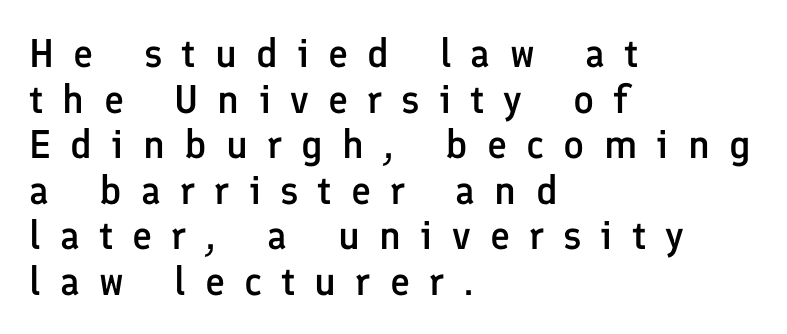
Q: Is the text bold? A: Semi-bold.
Q: Is the text italic (slanted)? A: No, it is upright.
Q: Is the typeface a serif or a sans-serif typeface? A: Sans-serif.
Q: Is the text underlined? A: No.
Q: How is the paragraph aligned? A: Left-aligned.
Q: Is the spacing between letters normal or unusually wide? A: Unusually wide.
Q: Is the spacing between lines tight, normal or loose? A: Tight.
Q: Width (condensed, normal, or wide)? A: Normal.
Q: Stroke contrast? A: Low.
Q: x-height? A: Medium.
Q: Monospaced? A: No.
